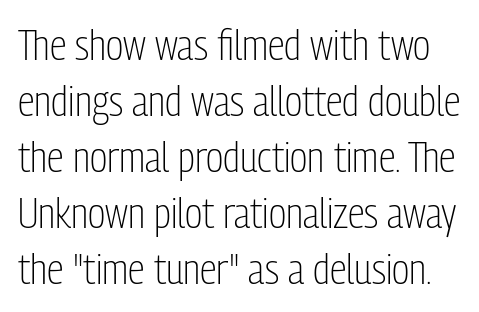
{"serif": "no", "italic": "no", "bold": "no", "weight": "light", "width": "condensed", "stroke_contrast": "low", "x_height": "medium", "monospaced": "no", "underline": "no", "line_spacing": "normal", "line_spacing_ratio": 1.3, "letter_spacing": "normal", "letter_spacing_em": 0.0, "glyph_px": 43}
